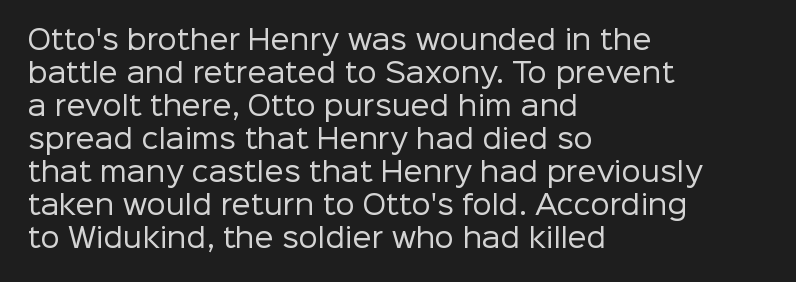
The image shows 27 px text type, upright; set left-aligned, line spacing 1.22x, normal letter spacing, not underlined.
